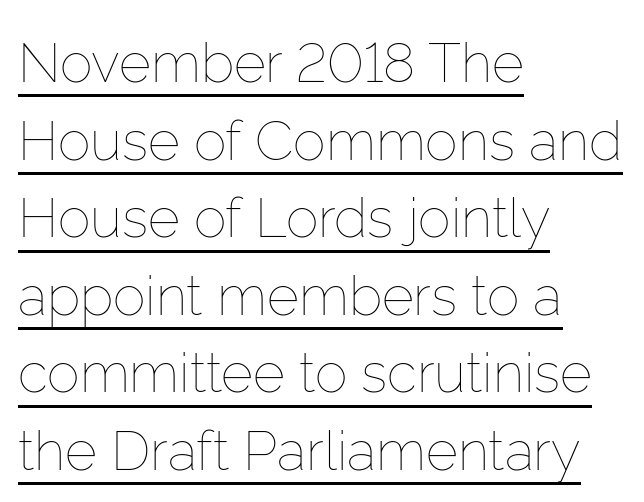
The image shows 55 px thin type, upright; set left-aligned, normal line spacing (1.41x), normal letter spacing, underlined; low stroke contrast and a medium x-height.
